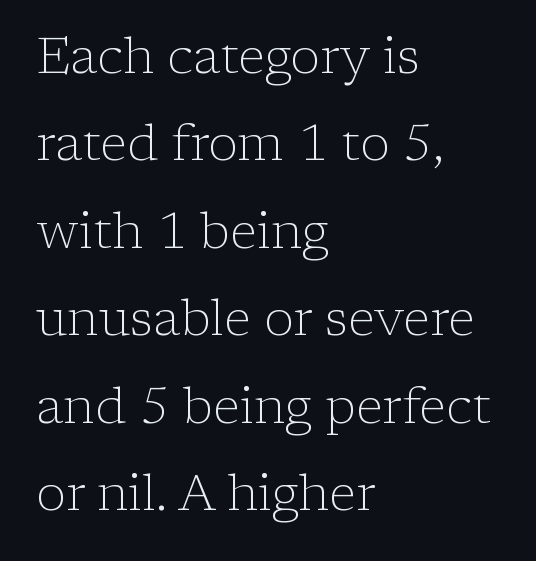
Q: Is the text bold? A: No.
Q: Is the text italic (slanted)? A: No, it is upright.
Q: Is the typeface a serif or a sans-serif typeface? A: Serif.
Q: Is the text underlined? A: No.
Q: How is the paragraph aligned? A: Left-aligned.
Q: Is the spacing between letters normal or unusually wide? A: Normal.
Q: Width (condensed, normal, or wide)? A: Normal.
Q: Stroke contrast? A: Low.
Q: x-height? A: Medium.
Q: Monospaced? A: No.
